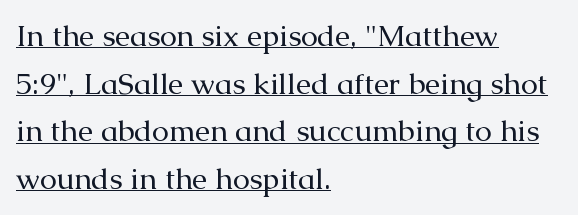
Q: Is the text bold? A: No.
Q: Is the text italic (slanted)? A: No, it is upright.
Q: Is the typeface a serif or a sans-serif typeface? A: Serif.
Q: Is the text underlined? A: Yes.
Q: How is the paragraph aligned? A: Left-aligned.
Q: Is the spacing between letters normal or unusually wide? A: Normal.
Q: Is the spacing between lines tight, normal or loose? A: Normal.
Q: Width (condensed, normal, or wide)? A: Normal.
Q: Stroke contrast? A: Medium.
Q: x-height? A: Medium.
Q: Monospaced? A: No.
